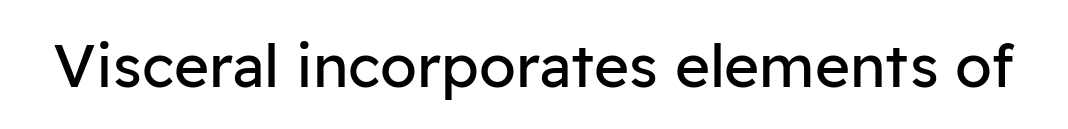
Q: Is the text bold? A: No.
Q: Is the text italic (slanted)? A: No, it is upright.
Q: Is the typeface a serif or a sans-serif typeface? A: Sans-serif.
Q: Is the text underlined? A: No.
Q: Is the spacing between letters normal or unusually wide? A: Normal.
Q: Width (condensed, normal, or wide)? A: Normal.
Q: Stroke contrast? A: Low.
Q: x-height? A: Medium.
Q: Monospaced? A: No.
